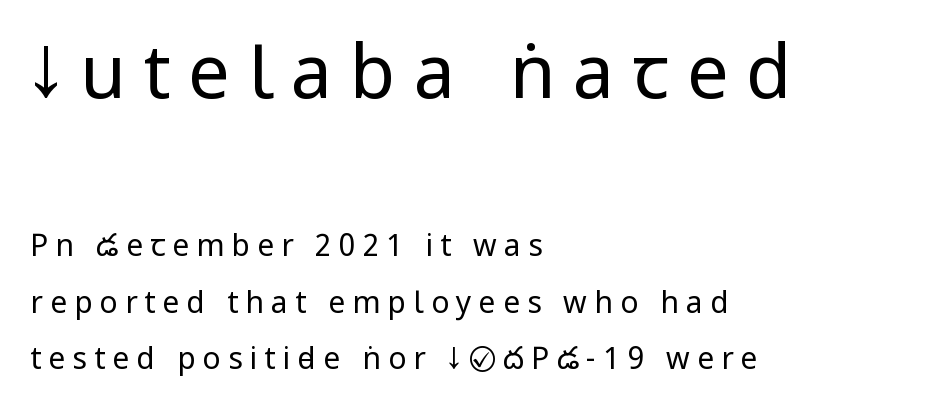
{"serif": "no", "italic": "no", "bold": "no", "weight": "regular", "width": "condensed", "stroke_contrast": "low", "x_height": "large", "monospaced": "no", "underline": "no", "align": "left", "line_spacing_ratio": 1.88, "letter_spacing": "wide", "letter_spacing_em": 0.24, "larger_block": "first", "size_ratio": 2.47, "glyph_px": 74}
